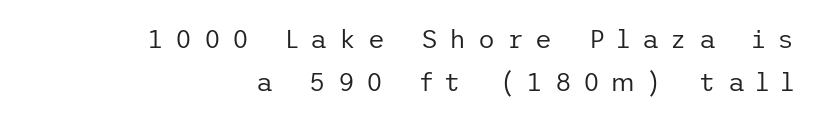
Each new line begins a customary step beneath the previous one. Tracking here is generous; glyphs stand well apart from one another. Which margin do the lines hug? The right one — the left edge is uneven. Bold? No — there's no thickening of the strokes. Letters rest on an invisible, unmarked baseline.
